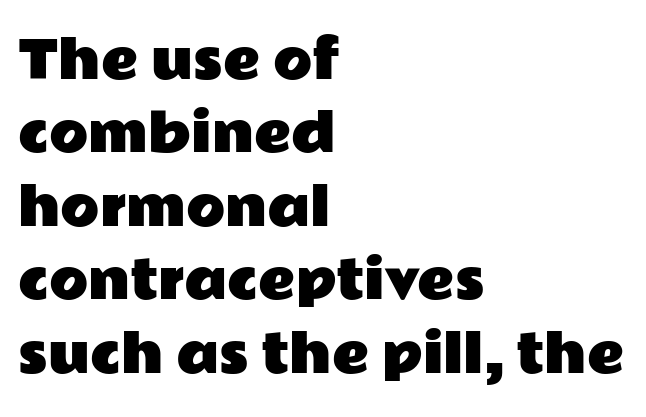
{"serif": "no", "italic": "no", "width": "wide", "stroke_contrast": "low", "x_height": "medium", "monospaced": "no", "underline": "no", "align": "left", "line_spacing": "normal", "line_spacing_ratio": 1.44, "letter_spacing": "normal", "letter_spacing_em": 0.0, "glyph_px": 51}
